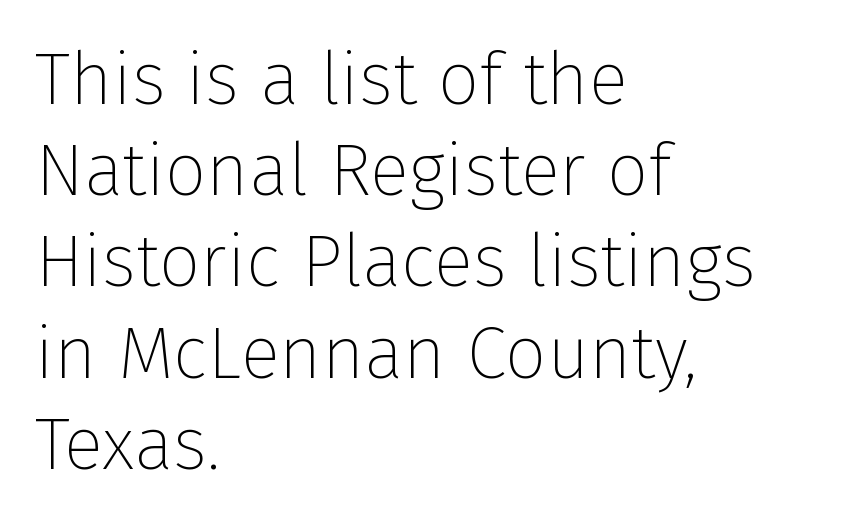
This is not heavy type; no bold has been used. This block has exactly the height ordinary leading produces. Words appear dense and cohesive because spacing is normal. Each letter keeps its own natural width here, so spacing adapts to shape. Letters rest on an invisible, unmarked baseline. Posture: straight, roman, zero tilt.
